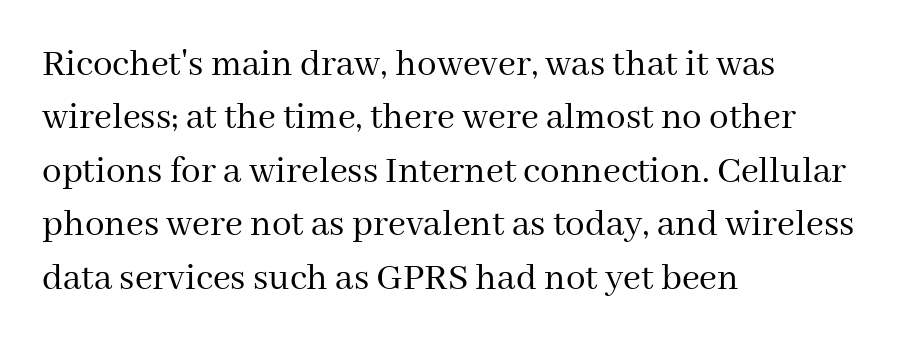
Rule under the text: the space is simply empty. How are the letters spaced? Ordinarily, with no added tracking. Honestly, the row spacing looks completely unremarkable. The rendering anchors every line to the left-hand side. A typesetter would call this proportional, since set widths differ per character.
